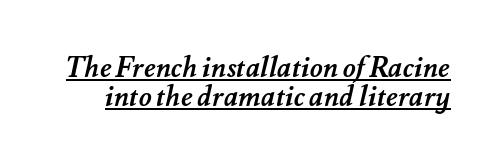
Q: Is the text bold? A: Yes.
Q: Is the text underlined? A: Yes.
Q: Is the spacing between letters normal or unusually wide? A: Normal.
Q: Is the spacing between lines tight, normal or loose? A: Tight.
Q: Width (condensed, normal, or wide)? A: Normal.
Q: Stroke contrast? A: Medium.
Q: x-height? A: Small.
Q: Monospaced? A: No.
